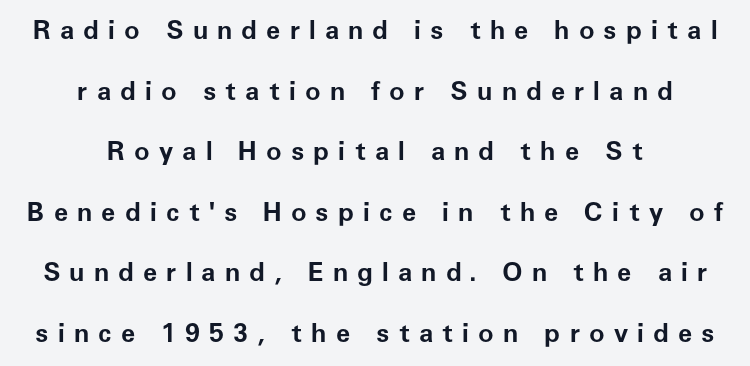
{"italic": "no", "bold": "yes", "underline": "no", "align": "center", "line_spacing": "loose", "line_spacing_ratio": 2.33, "letter_spacing": "wide", "letter_spacing_em": 0.35, "glyph_px": 26}
